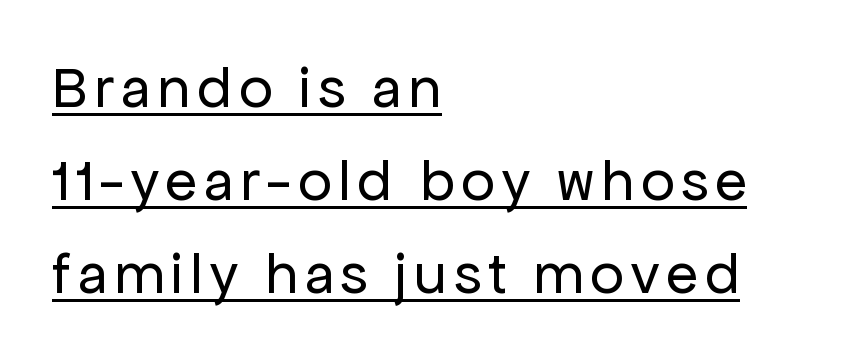
Q: Is the text bold? A: No.
Q: Is the text italic (slanted)? A: No, it is upright.
Q: Is the typeface a serif or a sans-serif typeface? A: Sans-serif.
Q: Is the text underlined? A: Yes.
Q: How is the paragraph aligned? A: Left-aligned.
Q: Is the spacing between lines tight, normal or loose? A: Normal.
Q: Width (condensed, normal, or wide)? A: Normal.
Q: Stroke contrast? A: Low.
Q: x-height? A: Medium.
Q: Monospaced? A: No.
